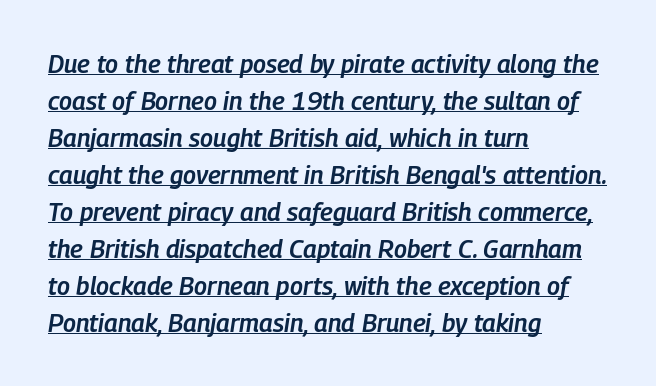
{"italic": "yes", "lean": "right", "slant_degrees": 9, "bold": "semi", "underline": "yes", "align": "left", "line_spacing": "normal", "line_spacing_ratio": 1.48, "letter_spacing": "normal", "letter_spacing_em": 0.0, "glyph_px": 25}
